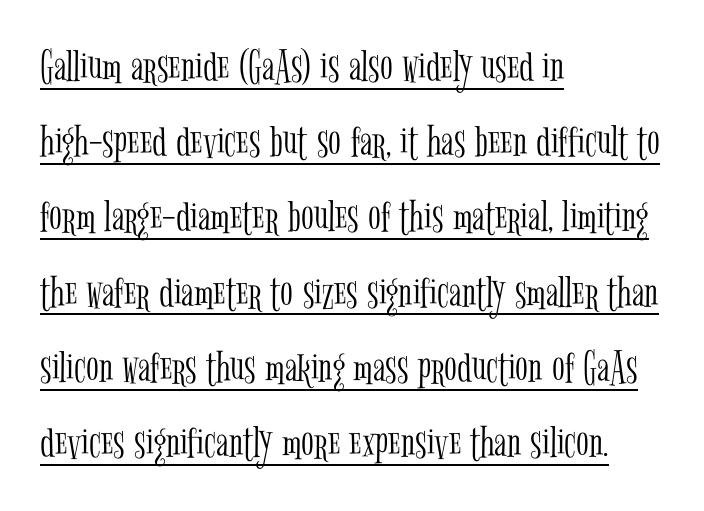
The image shows 47 px light, condensed serif type, upright; set left-aligned, normal line spacing (1.6x), normal letter spacing, underlined; low stroke contrast and a medium x-height.
